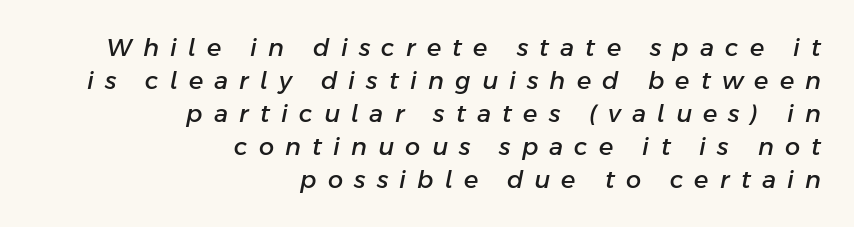
Successive baselines arrive at the customary interval. Looking at the ascenders, they clearly lean. A bare baseline throughout the passage. Visually the block forms a straight wall on the right and a jagged coastline on the left. The gaps between neighbouring characters are conspicuously large.
